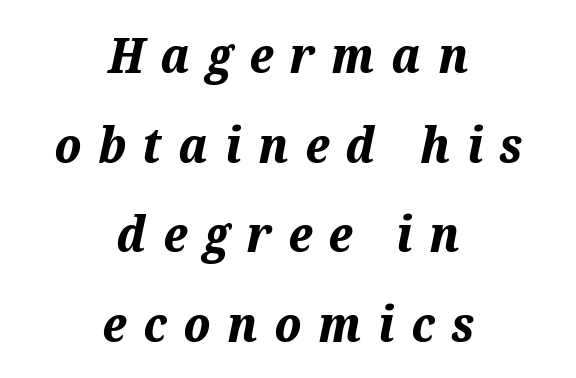
How heavy is the stroke? Heavy — this is a bold. This sample uses expanded letter spacing, leaving extra air between glyphs. Just letters on the line, the space beneath them empty. Is the type slanted? Yes — the strokes lean at a clear angle.
